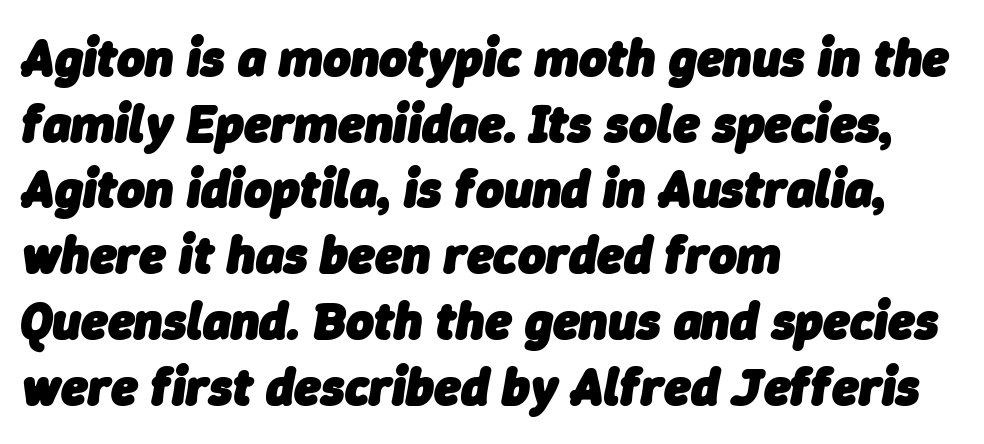
The image shows 53 px heavy type, italic (leaning right); set left-aligned, line spacing 1.24x, normal letter spacing, not underlined; low stroke contrast and a medium x-height.
